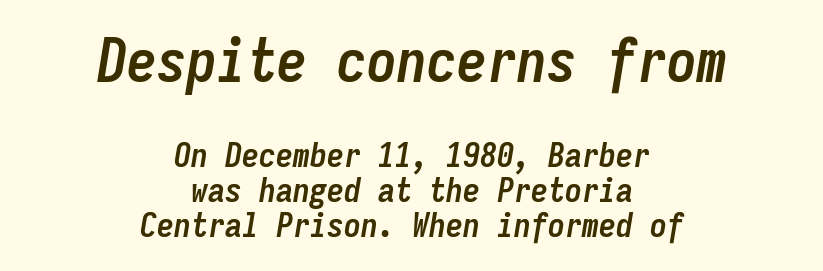
{"italic": "yes", "lean": "right", "slant_degrees": 9, "bold": "yes", "weight": "semibold", "width": "condensed", "stroke_contrast": "low", "x_height": "medium", "monospaced": "yes", "underline": "no", "align": "center", "line_spacing": "tight", "line_spacing_ratio": 1.03, "letter_spacing": "normal", "letter_spacing_em": 0.0, "larger_block": "first", "size_ratio": 1.76, "glyph_px": 60}
